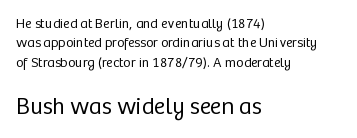
The image shows 24 px text type, upright; set left-aligned, normal line spacing (1.38x), normal letter spacing, not underlined; the second (bottom) block is 1.71x larger.
